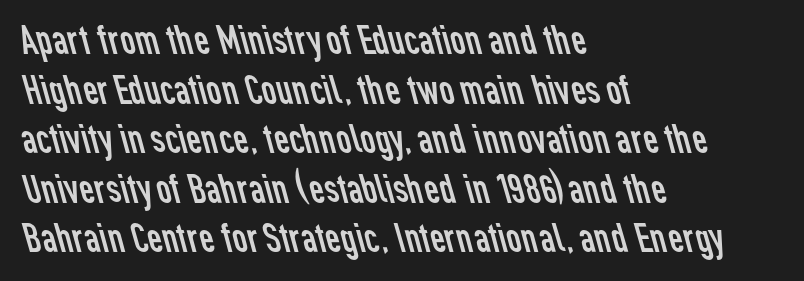
{"serif": "no", "bold": "no", "weight": "regular", "width": "normal", "stroke_contrast": "low", "x_height": "medium", "monospaced": "no", "underline": "no", "align": "left", "line_spacing_ratio": 1.21, "letter_spacing": "normal", "letter_spacing_em": 0.0, "glyph_px": 41}
